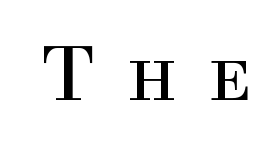
The image shows 76 px regular-weight serif type, upright; set unusually wide letter spacing (+0.43 em), not underlined; a medium x-height.
